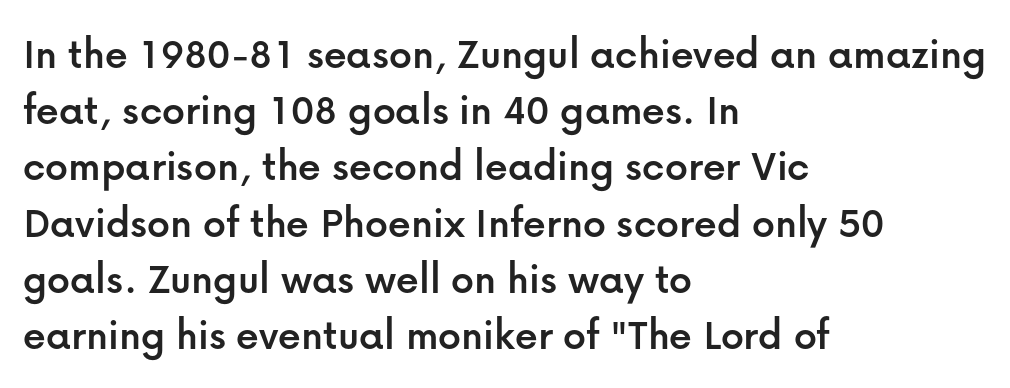
{"serif": "no", "italic": "no", "width": "normal", "stroke_contrast": "low", "x_height": "medium", "monospaced": "no", "underline": "no", "align": "left", "line_spacing": "normal", "line_spacing_ratio": 1.25, "letter_spacing": "normal", "letter_spacing_em": 0.0, "glyph_px": 45}
